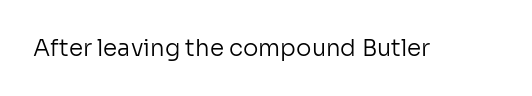
The type is set solid horizontally, with unmodified tracking. Words float on clear page, feet unadorned. A quiet, ordinary-to-light weight characterises the typeface. The type sits square on the baseline with zero lean.
